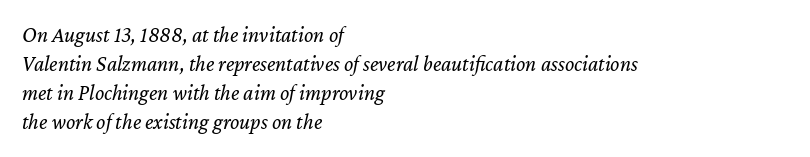
Q: Is the text bold? A: No.
Q: Is the text italic (slanted)? A: Yes, it leans right by about 12 degrees.
Q: Is the text underlined? A: No.
Q: How is the paragraph aligned? A: Left-aligned.
Q: Is the spacing between letters normal or unusually wide? A: Normal.
Q: Is the spacing between lines tight, normal or loose? A: Normal.
